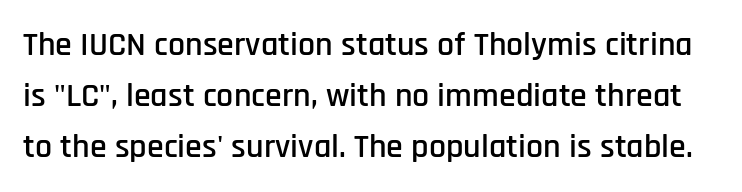
The image shows 34 px condensed sans-serif type, upright; set normal line spacing (1.5x), normal letter spacing, not underlined; low stroke contrast and a large x-height.
